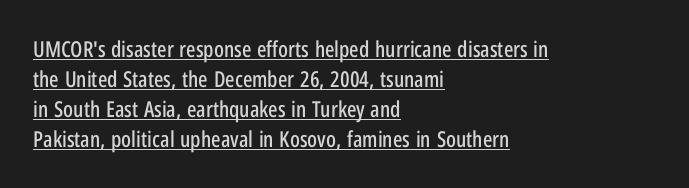
The image shows 22 px text type, upright; set left-aligned, normal line spacing (1.37x), normal letter spacing, underlined.
